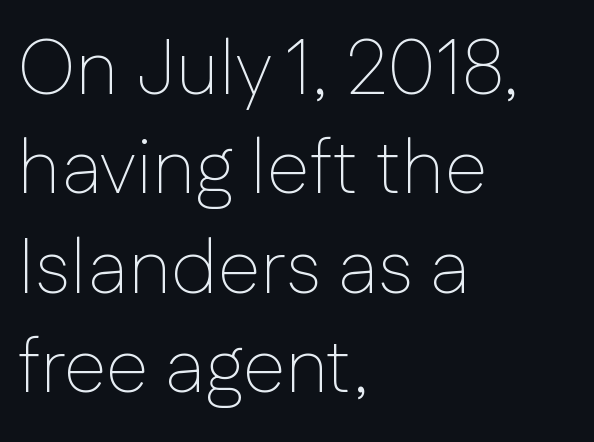
Q: Is the text bold? A: No.
Q: Is the text italic (slanted)? A: No, it is upright.
Q: Is the typeface a serif or a sans-serif typeface? A: Sans-serif.
Q: Is the text underlined? A: No.
Q: How is the paragraph aligned? A: Left-aligned.
Q: Is the spacing between letters normal or unusually wide? A: Normal.
Q: Is the spacing between lines tight, normal or loose? A: Normal.
Q: Width (condensed, normal, or wide)? A: Normal.
Q: Stroke contrast? A: Low.
Q: x-height? A: Medium.
Q: Monospaced? A: No.
